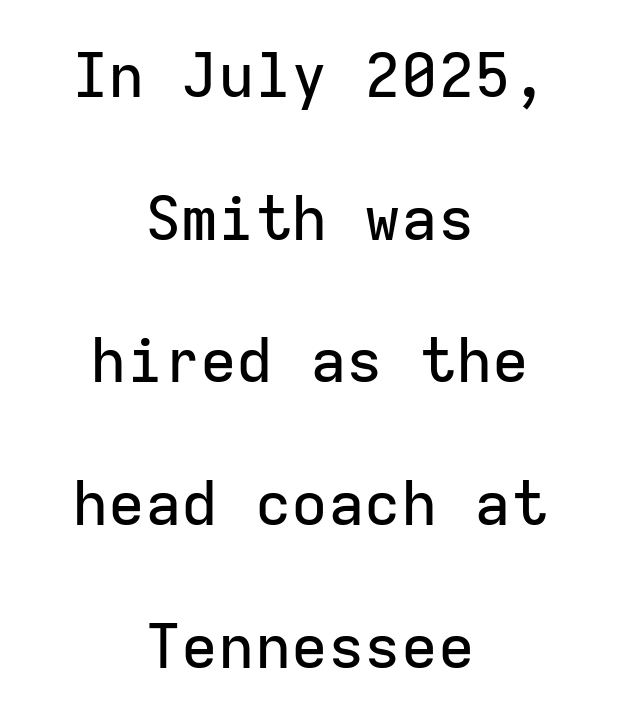
Q: Is the text italic (slanted)? A: No, it is upright.
Q: Is the typeface a serif or a sans-serif typeface? A: Sans-serif.
Q: Is the text underlined? A: No.
Q: How is the paragraph aligned? A: Centered.
Q: Is the spacing between letters normal or unusually wide? A: Normal.
Q: Is the spacing between lines tight, normal or loose? A: Loose.
Q: Width (condensed, normal, or wide)? A: Normal.
Q: Stroke contrast? A: Low.
Q: x-height? A: Medium.
Q: Monospaced? A: Yes.
